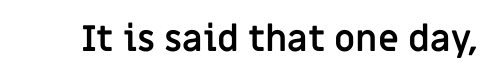
The image shows 36 px semibold sans-serif type, upright; set normal letter spacing, not underlined; low stroke contrast and a large x-height.
